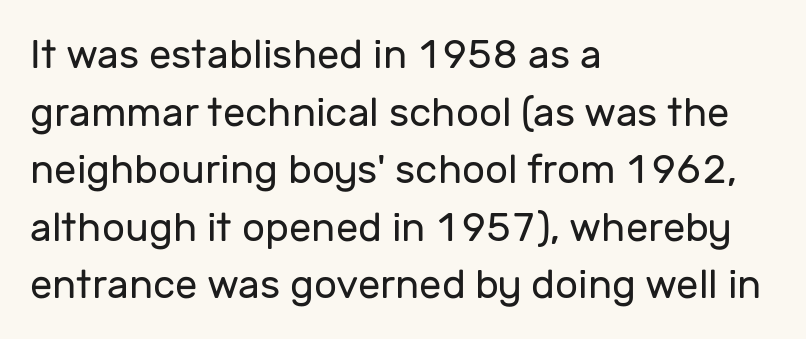
Q: Is the text bold? A: No.
Q: Is the text italic (slanted)? A: No, it is upright.
Q: Is the typeface a serif or a sans-serif typeface? A: Sans-serif.
Q: Is the text underlined? A: No.
Q: How is the paragraph aligned? A: Left-aligned.
Q: Is the spacing between letters normal or unusually wide? A: Normal.
Q: Is the spacing between lines tight, normal or loose? A: Normal.
Q: Width (condensed, normal, or wide)? A: Normal.
Q: Stroke contrast? A: Low.
Q: x-height? A: Medium.
Q: Monospaced? A: No.
